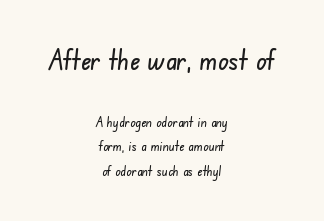
The rendering shows plain stroke endings on the letterforms — a sans-serif design. Each letter keeps its own natural width here, so spacing adapts to shape. If you folded the block vertically in half, each line would mirror itself in length. Scale decreases going downward across the two blocks. Glance below the letters and you will spot only blank space.
